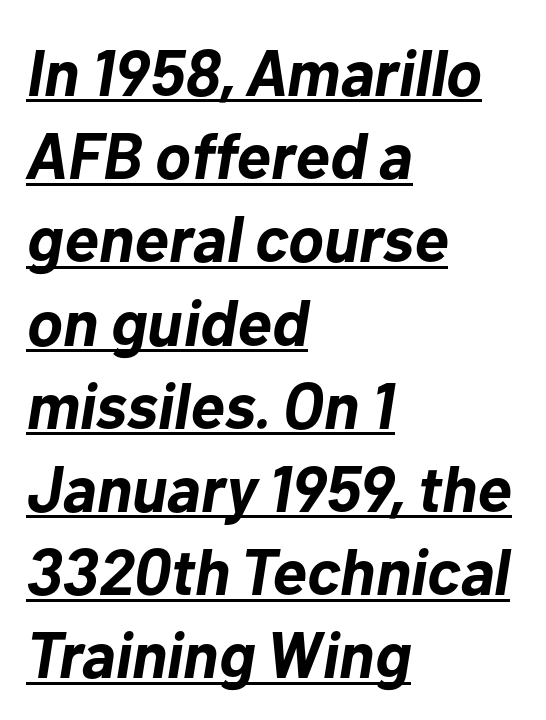
{"italic": "yes", "lean": "right", "slant_degrees": 10, "bold": "yes", "weight": "bold", "width": "normal", "stroke_contrast": "low", "x_height": "medium", "monospaced": "no", "underline": "yes", "align": "left", "line_spacing": "normal", "line_spacing_ratio": 1.28, "letter_spacing": "normal", "letter_spacing_em": 0.0, "glyph_px": 65}
